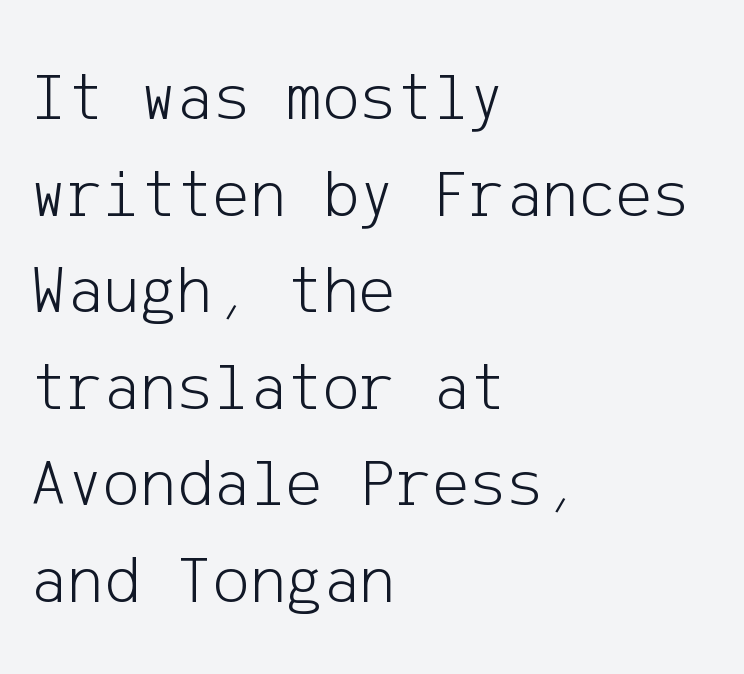
Q: Is the text bold? A: No.
Q: Is the text italic (slanted)? A: No, it is upright.
Q: Is the typeface a serif or a sans-serif typeface? A: Sans-serif.
Q: Is the text underlined? A: No.
Q: How is the paragraph aligned? A: Left-aligned.
Q: Is the spacing between letters normal or unusually wide? A: Normal.
Q: Is the spacing between lines tight, normal or loose? A: Normal.
Q: Width (condensed, normal, or wide)? A: Normal.
Q: Stroke contrast? A: Low.
Q: x-height? A: Medium.
